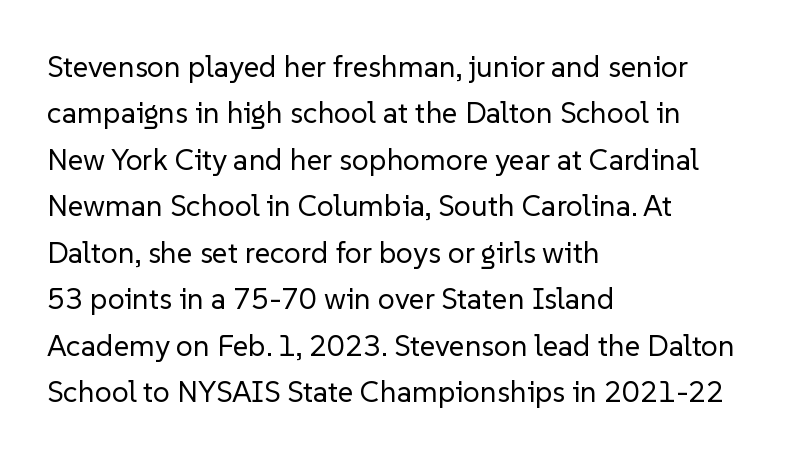
The image shows 30 px regular-weight sans-serif type, upright; set left-aligned, normal line spacing (1.55x), normal letter spacing, not underlined; low stroke contrast and a medium x-height.
